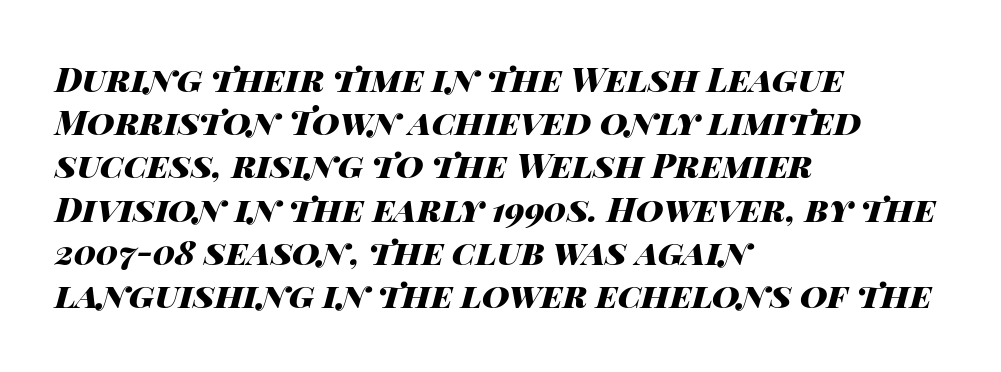
These lines are rendered in a variable-pitch font. Compared with an ordinary text face, these strokes are far heavier — a full bold. Check under the words: just untouched page. This sample uses plain, unmodified letter spacing. Horizontal bands of white between lines are of average thickness. Each line starts at the same left margin while the right side varies.
